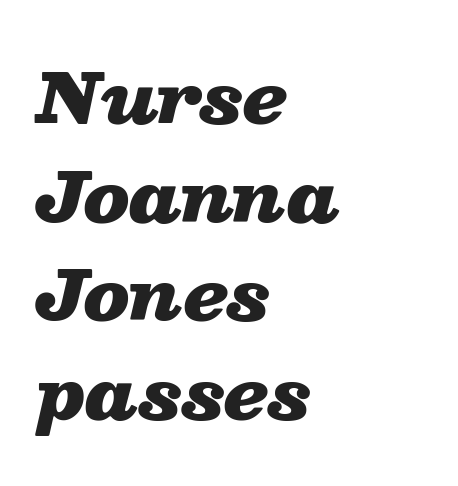
Evenly set lines give the paragraph a standard silhouette. The text block is weighted toward the left margin, trailing off unevenly rightward. The face used here has the dense, thick strokes of a bold. Proportional: the letters do not fall into vertical columns. You can tell it's italic because the verticals aren't actually vertical.
